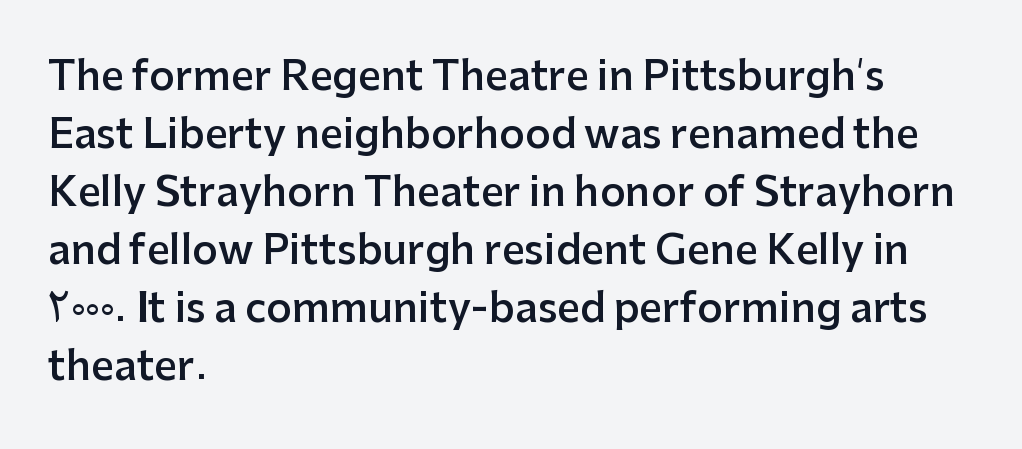
The font is running at a semibold setting, under full bold. No extra tracking has been applied to these lines. Style check: upright. Interline gaps are of average width in this sample. The face used here is proportionally spaced, like ordinary book or web type.
